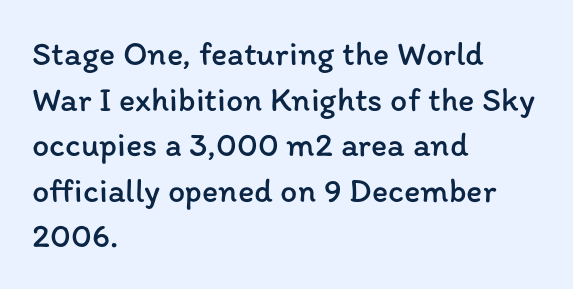
{"italic": "no", "bold": "no", "weight": "regular", "width": "normal", "stroke_contrast": "low", "x_height": "medium", "monospaced": "no", "underline": "no", "align": "left", "line_spacing": "normal", "line_spacing_ratio": 1.34, "letter_spacing": "normal", "letter_spacing_em": 0.0, "glyph_px": 34}
